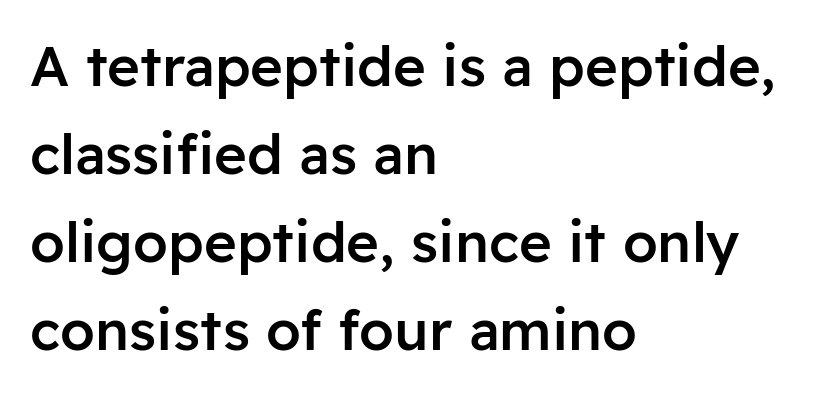
{"serif": "no", "italic": "no", "bold": "semi", "weight": "semibold", "width": "normal", "stroke_contrast": "low", "x_height": "medium", "monospaced": "no", "underline": "no", "align": "left", "line_spacing": "normal", "line_spacing_ratio": 1.57, "letter_spacing": "normal", "letter_spacing_em": 0.0, "glyph_px": 56}
